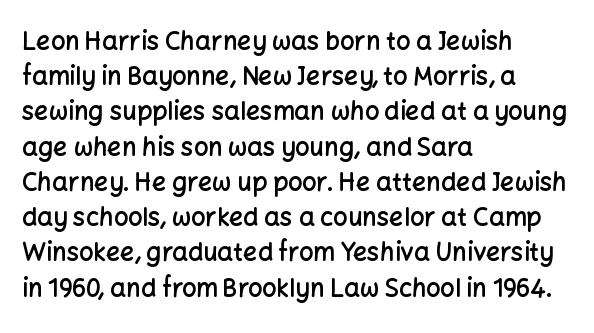
{"italic": "no", "bold": "semi", "underline": "no", "align": "left", "line_spacing": "normal", "line_spacing_ratio": 1.41, "letter_spacing": "normal", "letter_spacing_em": 0.0, "glyph_px": 25}
